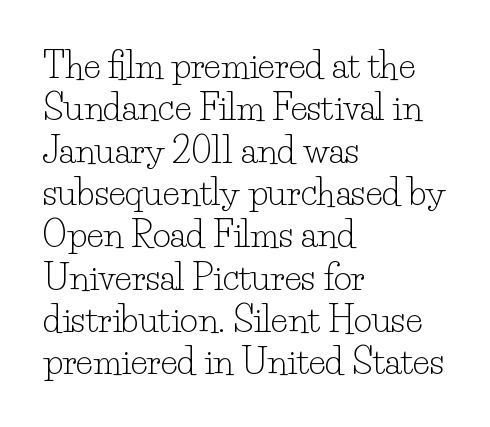
Every row of glyphs begins at an identical x-position on the left. Caption: standard tracking, unaltered. Tall strokes in this sample are plumb rather than angled. Look at the bottom of the vertical strokes: they flare into serifs here.
